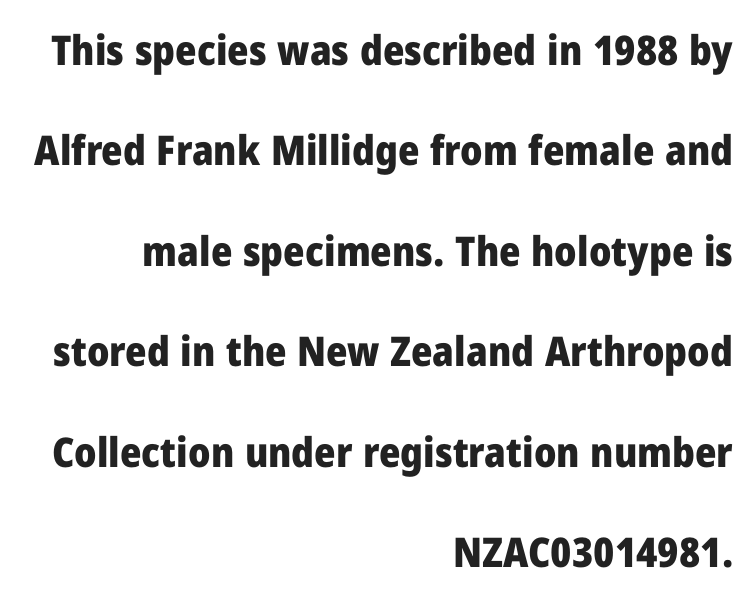
Reading down the column, the eye jumps a long way to each next line. The rendering anchors every line to the right-hand side. The text was rendered using a sans face with plain stroke endings. Beneath every word, the page is bare. A typesetter would call this zero additional tracking. The letters advance in unequal steps, a hallmark of proportional type.
